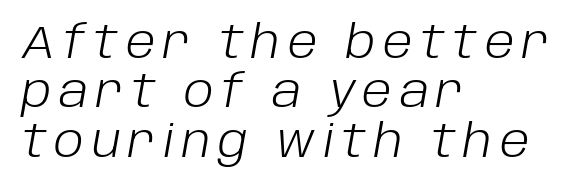
The image shows 45 px light type, italic (leaning right); set left-aligned, tight line spacing (1.1x), not underlined; low stroke contrast and a large x-height.
